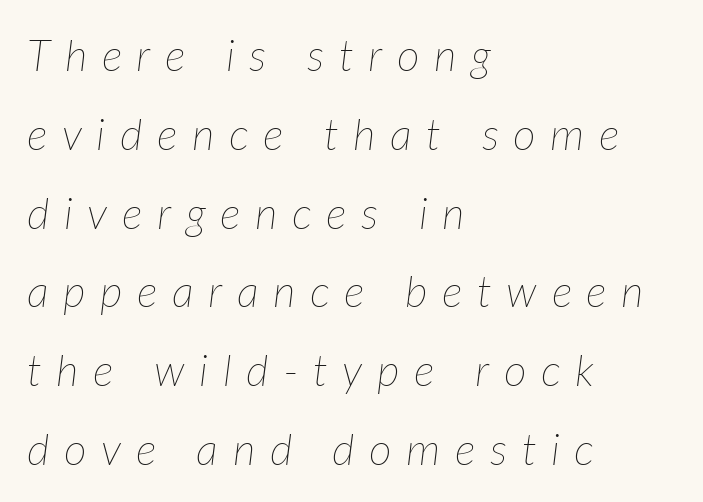
Q: Is the text bold? A: No.
Q: Is the text italic (slanted)? A: Yes, it leans right by about 7 degrees.
Q: Is the text underlined? A: No.
Q: How is the paragraph aligned? A: Left-aligned.
Q: Is the spacing between letters normal or unusually wide? A: Unusually wide.
Q: Width (condensed, normal, or wide)? A: Normal.
Q: Stroke contrast? A: Low.
Q: x-height? A: Medium.
Q: Monospaced? A: No.
